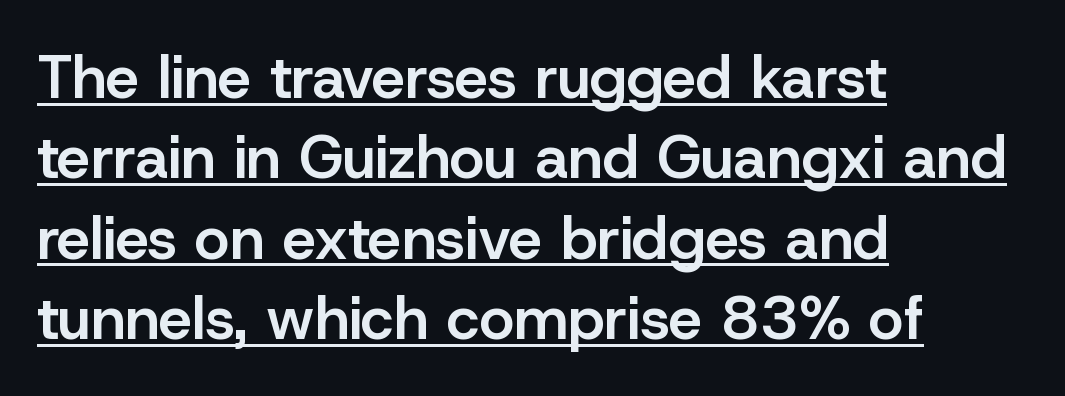
The image shows 60 px semibold sans-serif type, upright; set left-aligned, normal line spacing (1.34x), normal letter spacing, underlined; low stroke contrast and a medium x-height.
